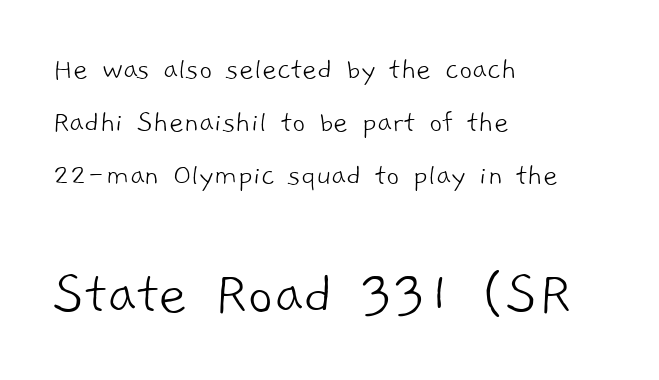
Horizontal bands of white between lines are of average thickness. Examine the stroke ends and you'll find no serifs. The lower block of text is set noticeably larger than the block above it. Think of a printed novel: that variable character pitch is what you see here.
